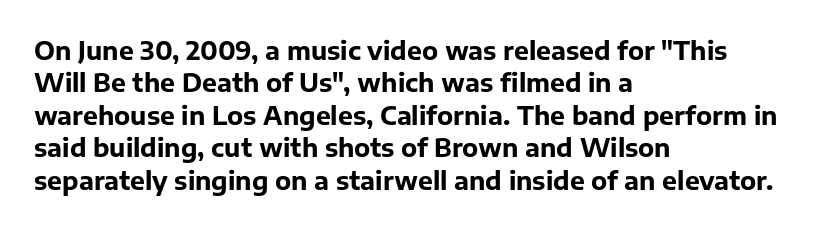
Q: Is the text bold? A: Yes.
Q: Is the text italic (slanted)? A: No, it is upright.
Q: Is the text underlined? A: No.
Q: How is the paragraph aligned? A: Left-aligned.
Q: Is the spacing between letters normal or unusually wide? A: Normal.
Q: Is the spacing between lines tight, normal or loose? A: Normal.
